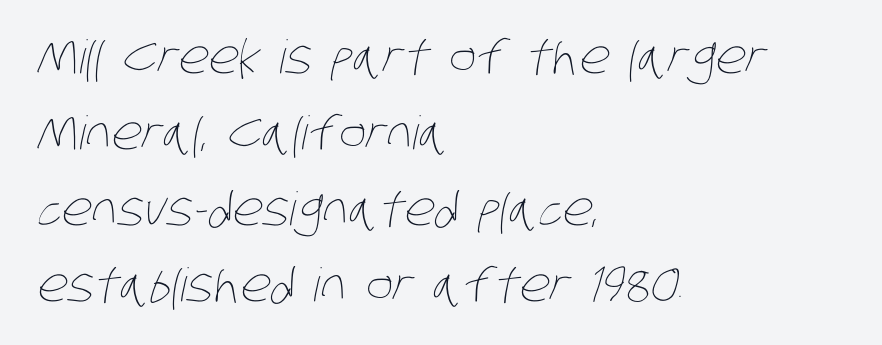
The image shows 46 px thin, condensed type; set left-aligned, normal line spacing (1.65x), normal letter spacing, not underlined; low stroke contrast and a large x-height.
